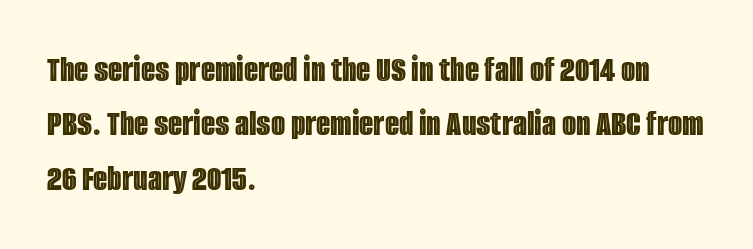
Nobody touched the tracking dial on this one. The passage is arranged the way most books set body copy — flush left. The passage shown stacks its lines at a standard gap. Do the characters align in a grid? No, the font is proportional. It's the straight-up-and-down kind of type.
